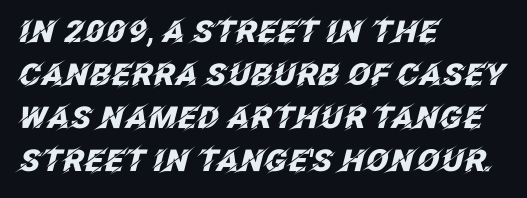
Reading down the block, your eye returns to a fixed left position each line. Line spacing here is normal. Style check: oblique. Tracking value appears to be zero — textbook default spacing.
